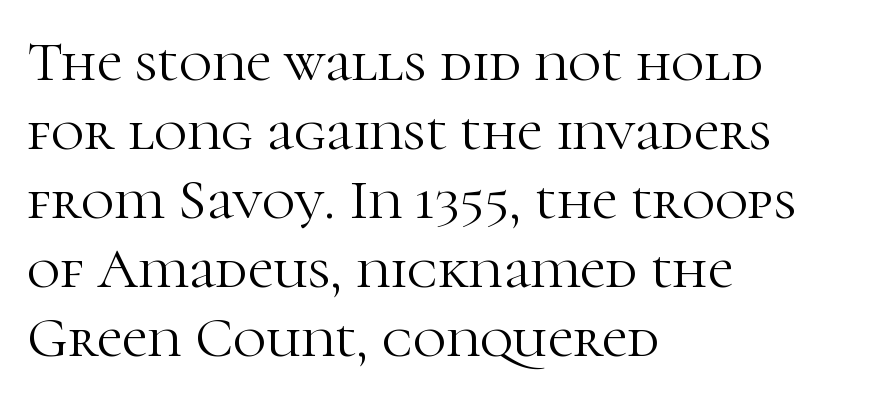
The image shows 57 px light serif type, upright; set left-aligned, line spacing 1.21x, normal letter spacing, not underlined; high stroke contrast and a medium x-height.
